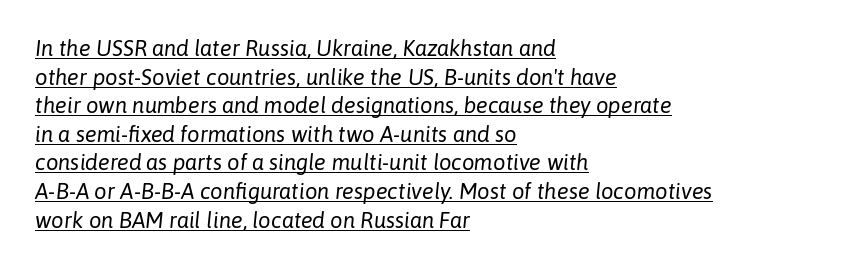
Q: Is the text bold? A: No.
Q: Is the text italic (slanted)? A: Yes, it leans right by about 6 degrees.
Q: Is the text underlined? A: Yes.
Q: How is the paragraph aligned? A: Left-aligned.
Q: Is the spacing between letters normal or unusually wide? A: Normal.
Q: Is the spacing between lines tight, normal or loose? A: Normal.
